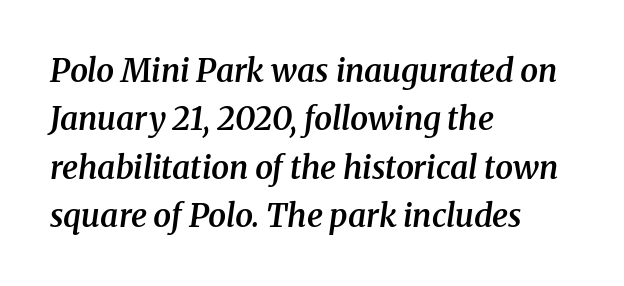
The image shows 32 px semibold serif type, italic (leaning right); set left-aligned, normal line spacing (1.51x), normal letter spacing, not underlined; medium stroke contrast and a medium x-height.
